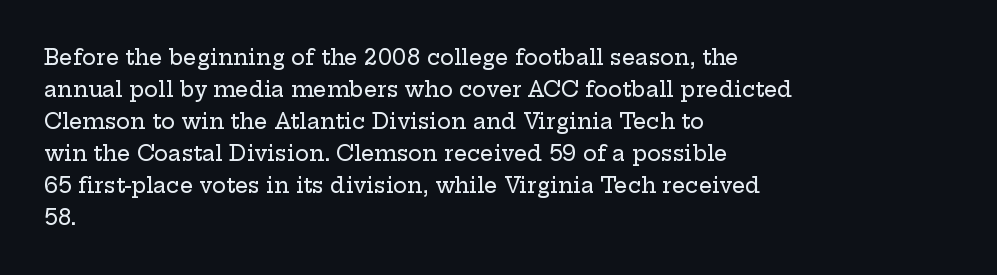
Spacing between characters is what you'd get straight out of the box. This sample is left-justified, so line endings fall wherever the words run out. Has an underline been added? It has not. Evenly set lines give the paragraph a standard silhouette. You can tell it's not italic because the verticals are truly vertical.
